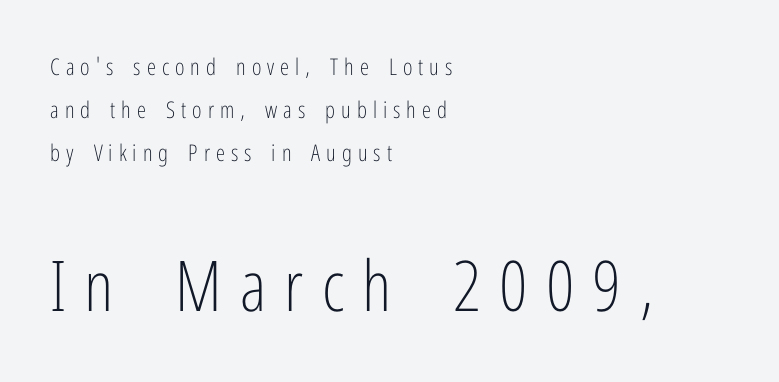
Think of a printed novel: that variable character pitch is what you see here. A quiet, ordinary-to-light weight characterises the typeface. Scale increases going downward across the two blocks. The compositor pushed each line to the left boundary. The face used here is a sans, in the tradition of grotesques and geometrics.
